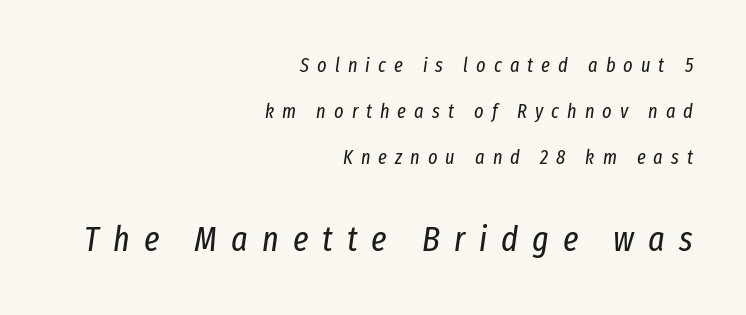
The image shows 35 px regular-weight, condensed type, italic (leaning right); set right-aligned, loose line spacing (2.29x), unusually wide letter spacing (+0.4 em), not underlined; the second (bottom) block is 1.75x larger; low stroke contrast and a medium x-height.
